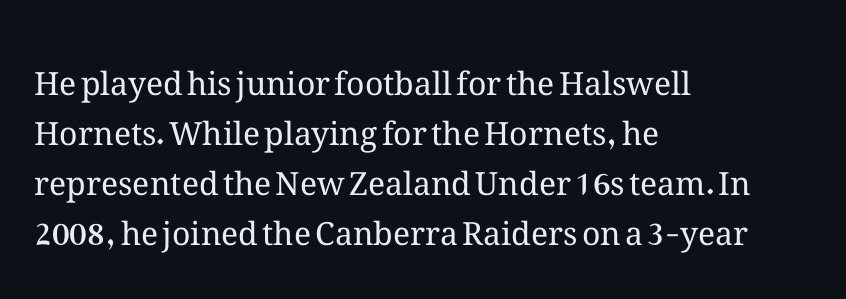
Is there any slant? The stems are plumb. Caption: multi-line text, flush left, ragged right. Compared with typical body copy, the letter spacing here is the same. Spacing verdict: proportional, widths tailored to each character. The gap between lines stays unmarked.
